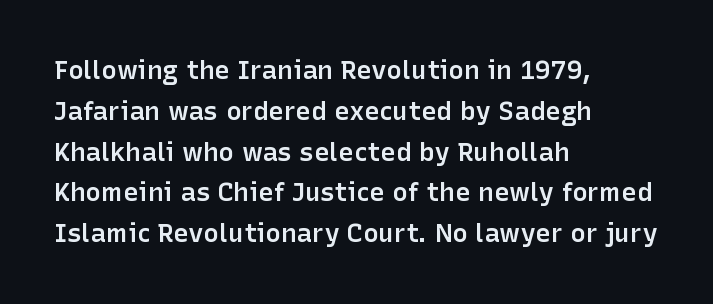
The image shows 26 px text type, upright; set left-aligned, normal line spacing (1.57x), normal letter spacing, not underlined.
